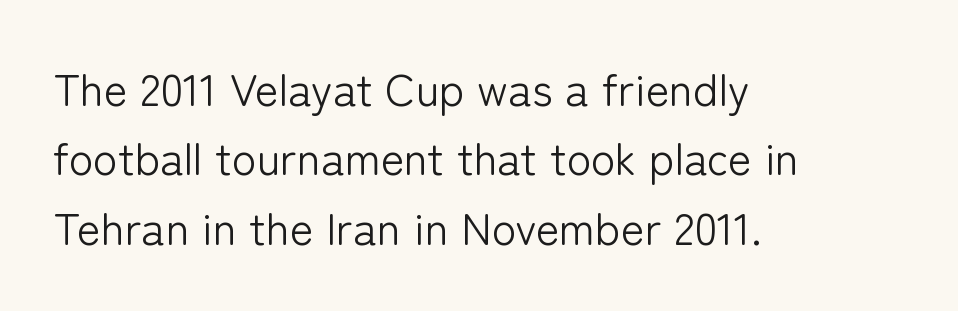
{"serif": "no", "italic": "no", "bold": "no", "weight": "light", "width": "normal", "stroke_contrast": "low", "x_height": "medium", "monospaced": "no", "underline": "no", "align": "left", "line_spacing": "normal", "line_spacing_ratio": 1.54, "letter_spacing": "normal", "letter_spacing_em": 0.0, "glyph_px": 45}
